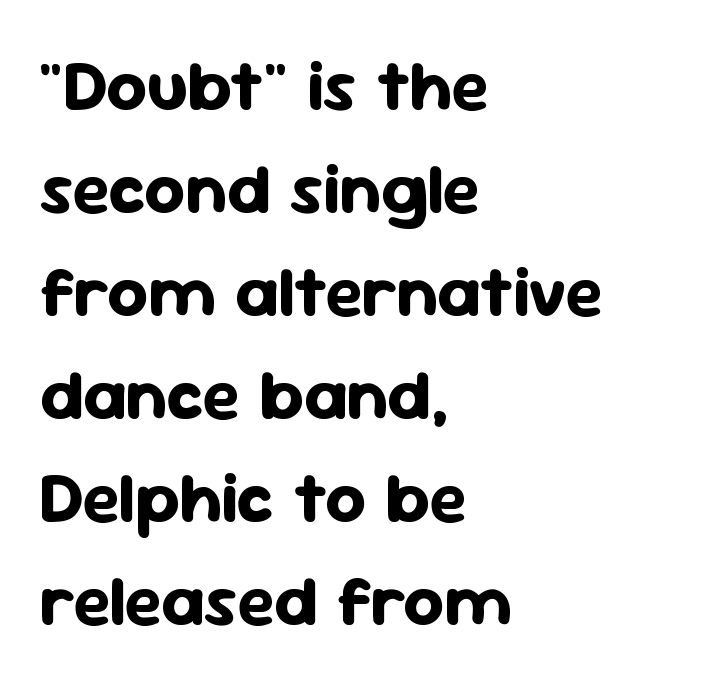
{"serif": "no", "italic": "no", "bold": "yes", "weight": "bold", "width": "normal", "stroke_contrast": "low", "x_height": "medium", "monospaced": "no", "underline": "no", "align": "left", "line_spacing": "normal", "line_spacing_ratio": 1.45, "letter_spacing": "normal", "letter_spacing_em": 0.0, "glyph_px": 71}
